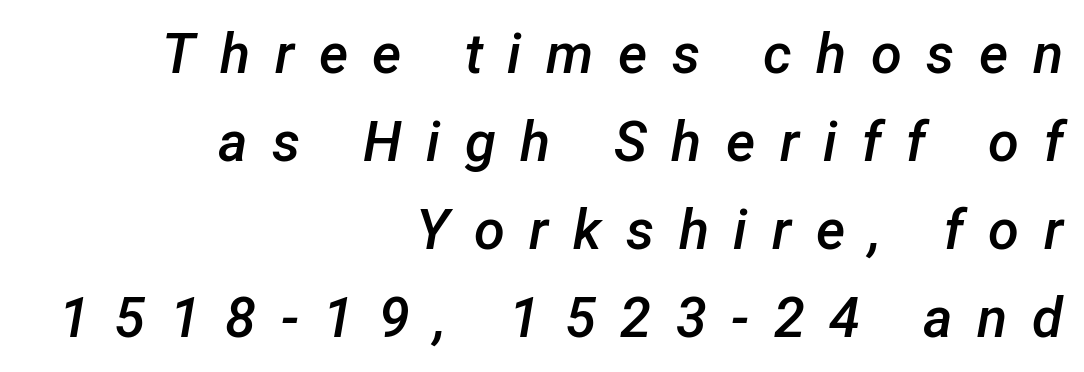
The glyphs are unaccompanied by any horizontal stroke below them. Look at the stroke-to-counter ratio: somewhat heavy, a semibold. Is there much room between lines? A standard amount, neither cramped nor airy. Varying glyph widths throughout — classic text-font behaviour.
